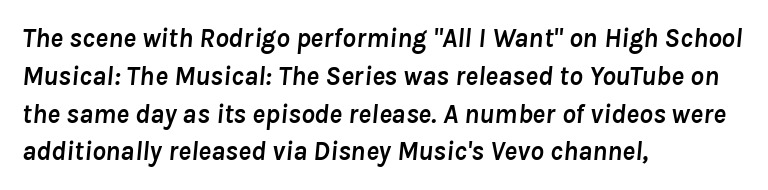
These words are printed bold, with thick strokes throughout. A clean baseline with only descenders dipping below it. Glyph-to-glyph distance matches everyday printed text. These lines stack with their left ends in a neat column. The passage shown leans; its letterforms are oblique. Normally led — the rows are evenly, conventionally spaced.
